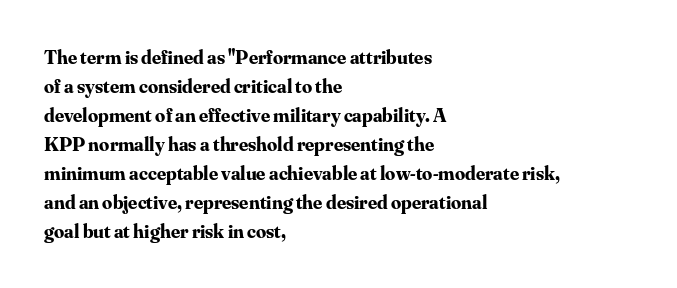
{"italic": "no", "bold": "yes", "underline": "no", "align": "left", "line_spacing": "normal", "line_spacing_ratio": 1.45, "letter_spacing": "normal", "letter_spacing_em": 0.0, "glyph_px": 20}
